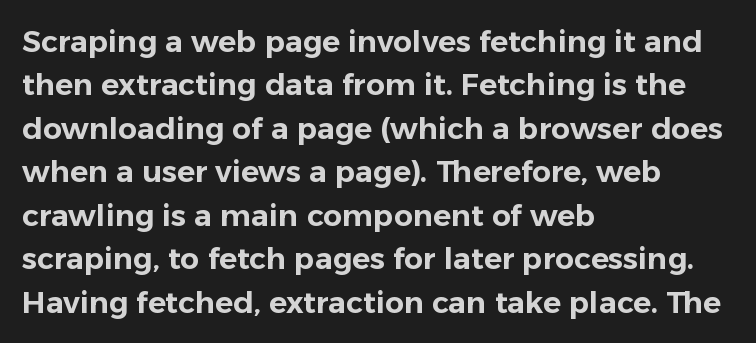
Looks like regular typesetting: each glyph gets only the width it needs. Clear beneath every line of the passage. This sample uses a sans-serif face. The leading is moderate, giving the passage an even texture. Tracking value appears to be zero — textbook default spacing.
